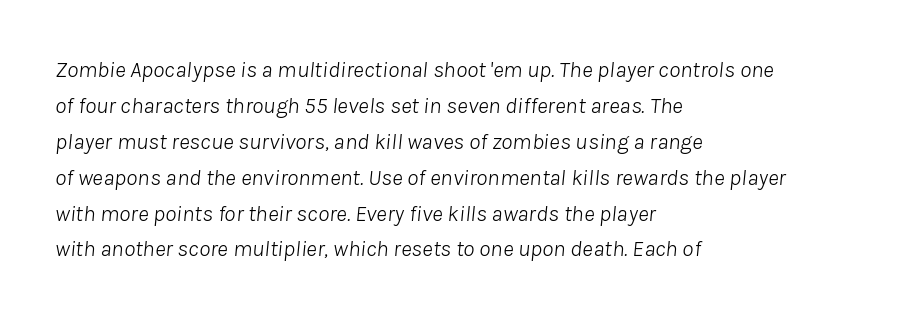
Bold? No — there's no thickening of the strokes. Tall strokes in this sample are angled rather than plumb. This rendering leaves character spacing at its baseline value. A student would call this left alignment; a typographer would say flush left, rag right.
